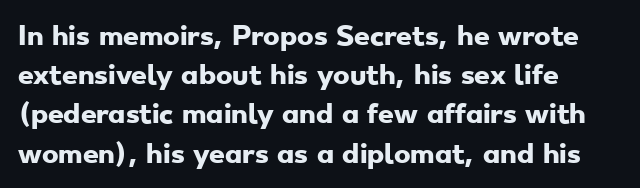
{"bold": "yes", "underline": "no", "align": "left", "line_spacing": "normal", "line_spacing_ratio": 1.57, "letter_spacing": "normal", "letter_spacing_em": 0.0, "glyph_px": 25}
